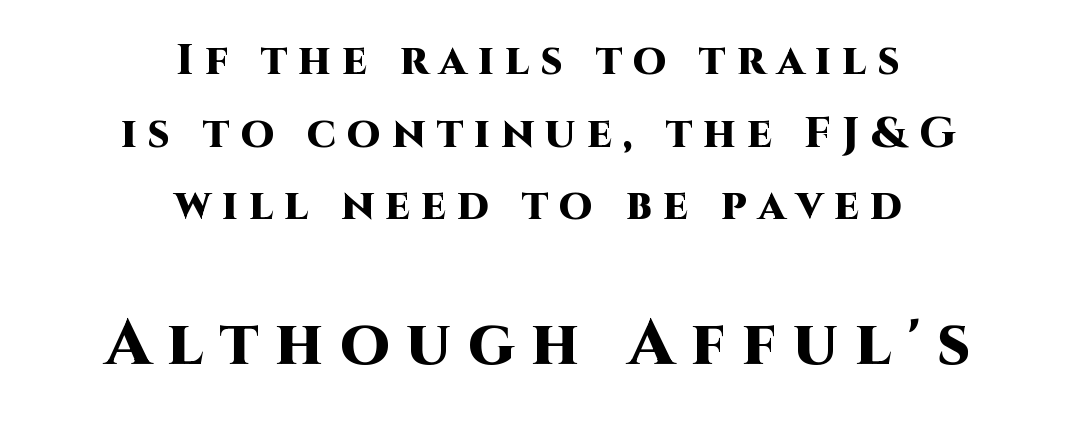
{"serif": "no", "italic": "no", "bold": "yes", "weight": "heavy", "width": "normal", "stroke_contrast": "high", "x_height": "large", "monospaced": "no", "underline": "no", "align": "center", "line_spacing": "normal", "line_spacing_ratio": 1.69, "letter_spacing": "wide", "letter_spacing_em": 0.26, "larger_block": "second", "size_ratio": 1.49, "glyph_px": 64}
